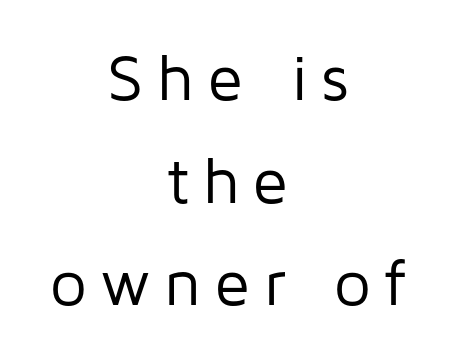
These lines have a slow, spaced-out rhythm from letter to letter. Evenly set lines give the paragraph a standard silhouette. When letters stand straight like this, we call the style roman or upright. The letters look calm and open, with moderate or lighter stems. This rendering features lettering with no underline.
